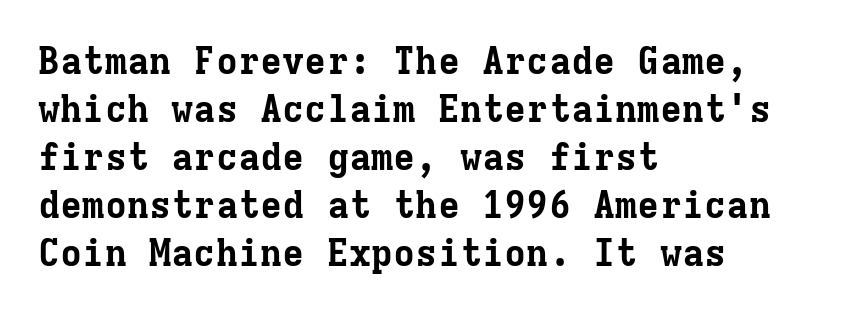
{"serif": "yes", "italic": "no", "bold": "yes", "weight": "bold", "width": "normal", "stroke_contrast": "low", "x_height": "medium", "monospaced": "yes", "underline": "no", "align": "left", "line_spacing": "normal", "line_spacing_ratio": 1.3, "letter_spacing": "normal", "letter_spacing_em": 0.0, "glyph_px": 37}
